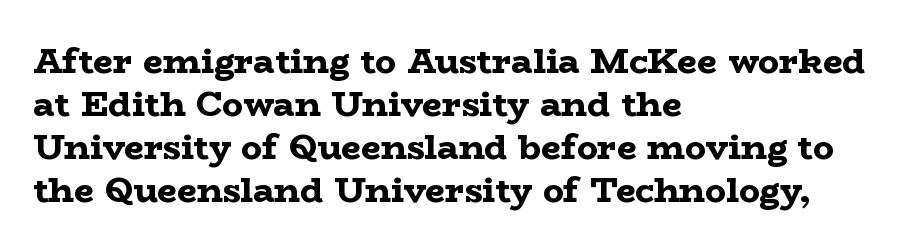
Q: Is the text bold? A: Yes.
Q: Is the text italic (slanted)? A: No, it is upright.
Q: Is the typeface a serif or a sans-serif typeface? A: Serif.
Q: Is the text underlined? A: No.
Q: How is the paragraph aligned? A: Left-aligned.
Q: Is the spacing between letters normal or unusually wide? A: Normal.
Q: Width (condensed, normal, or wide)? A: Wide.
Q: Stroke contrast? A: Low.
Q: x-height? A: Medium.
Q: Monospaced? A: No.
